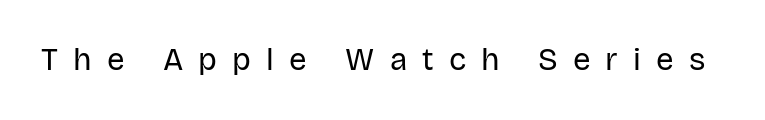
{"serif": "no", "italic": "no", "bold": "no", "weight": "regular", "width": "normal", "stroke_contrast": "low", "x_height": "large", "monospaced": "no", "underline": "no", "letter_spacing": "wide", "letter_spacing_em": 0.49, "glyph_px": 31}
